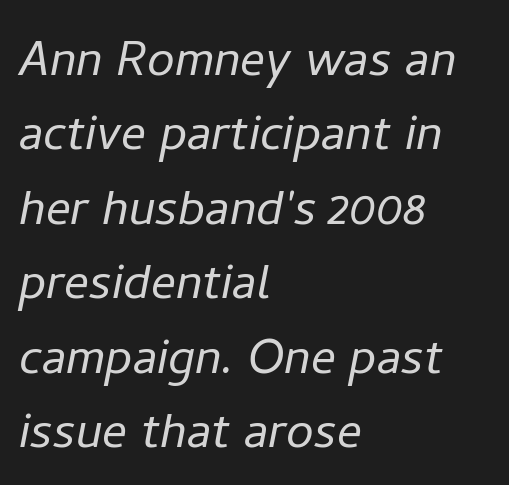
The image shows 62 px light type, italic (leaning right); set left-aligned, line spacing 1.2x, normal letter spacing, not underlined; low stroke contrast and a medium x-height.
